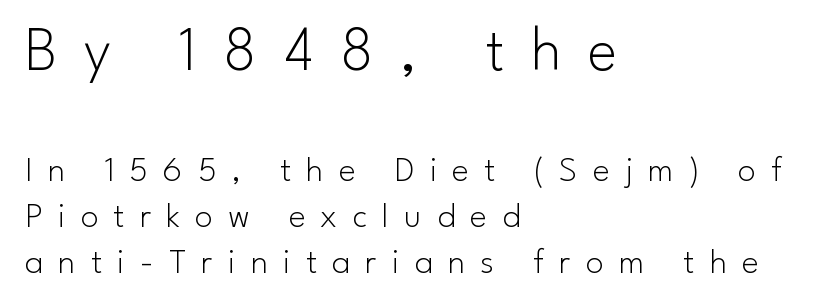
Tracking value appears strongly positive — letters spread wide. Vertically, the passage feels balanced, rows spaced as you'd expect. Does the bottom block carry the larger type? No, the top block does. The font family rendered here belongs to the sans-serif group. Line starts are locked; line ends wander. The face used here is proportionally spaced, like ordinary book or web type.
